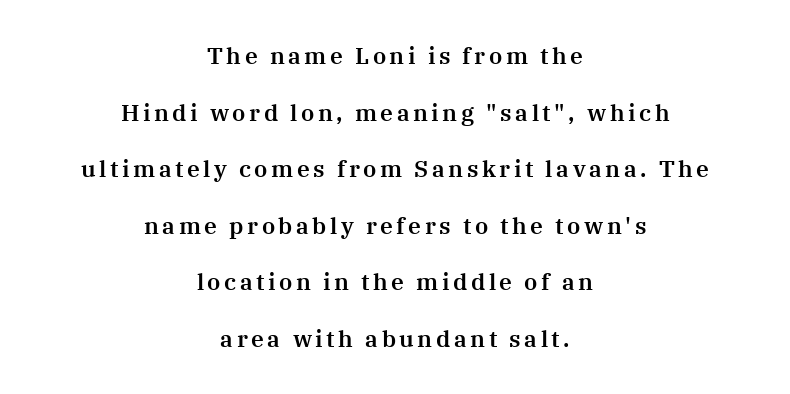
{"italic": "no", "underline": "no", "align": "center", "line_spacing": "loose", "line_spacing_ratio": 2.46, "glyph_px": 23}
